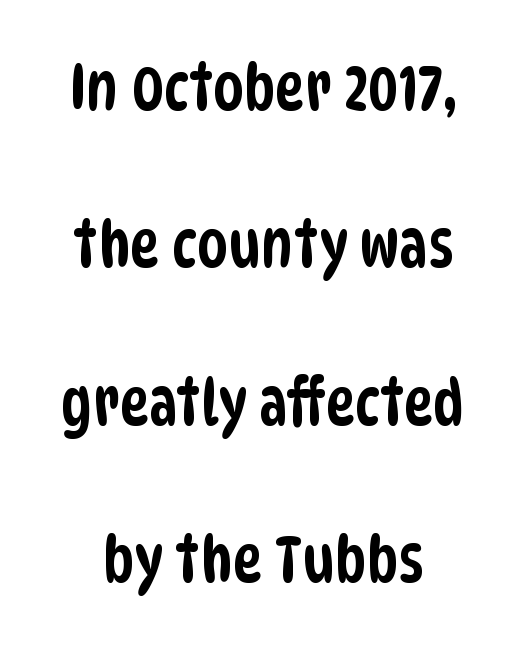
The image shows 63 px condensed sans-serif type; set loose line spacing (2.5x), normal letter spacing, not underlined; low stroke contrast and a large x-height.
